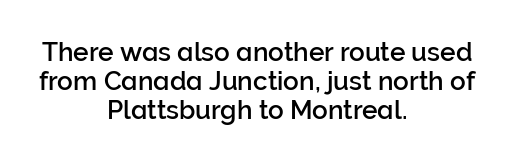
{"italic": "no", "underline": "no", "align": "center", "line_spacing": "tight", "line_spacing_ratio": 1.12, "letter_spacing": "normal", "letter_spacing_em": 0.0, "glyph_px": 26}
